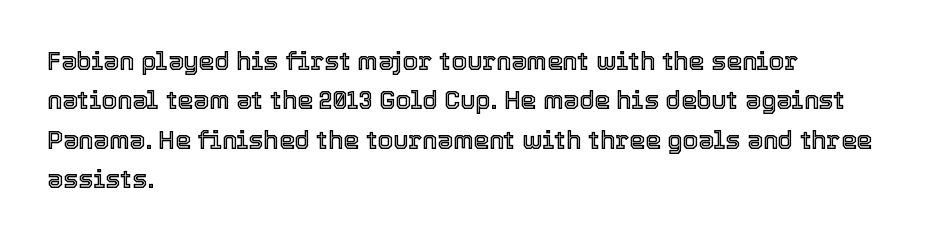
The image shows 25 px text type, upright; set left-aligned, normal line spacing (1.58x), normal letter spacing, not underlined.
